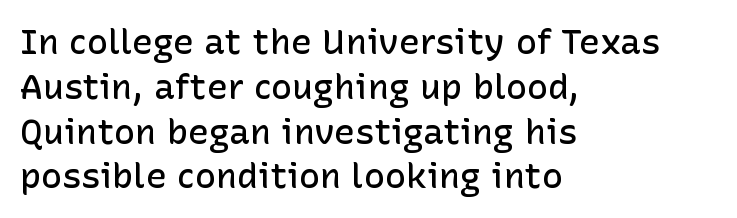
The image shows 35 px semibold sans-serif type, upright; set left-aligned, normal line spacing (1.28x), normal letter spacing, not underlined; low stroke contrast and a medium x-height.
